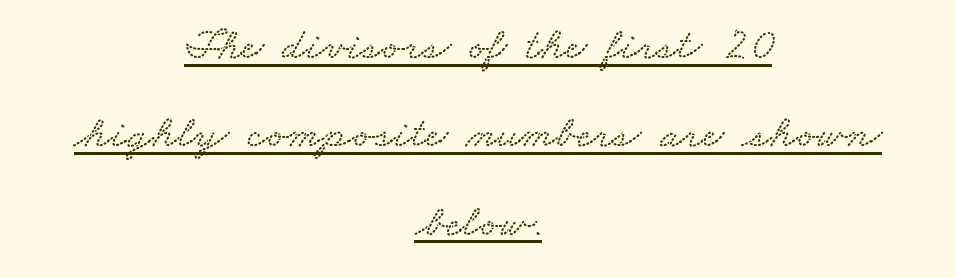
{"width": "wide", "stroke_contrast": "low", "x_height": "small", "monospaced": "no", "underline": "yes", "align": "center", "line_spacing": "loose", "line_spacing_ratio": 1.92, "letter_spacing": "normal", "letter_spacing_em": 0.0, "glyph_px": 46}
